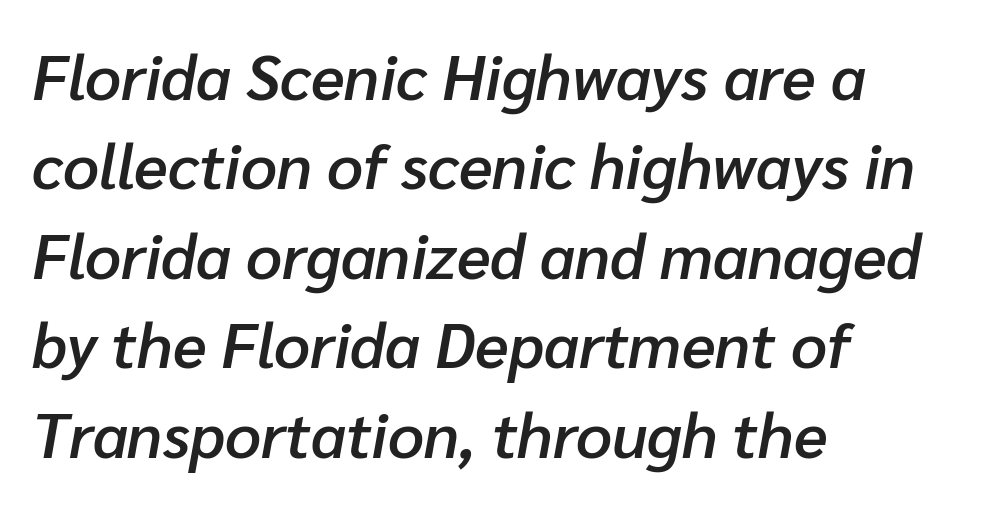
The image shows 63 px semibold type, italic (leaning right); set left-aligned, normal line spacing (1.42x), normal letter spacing, not underlined; low stroke contrast and a medium x-height.
